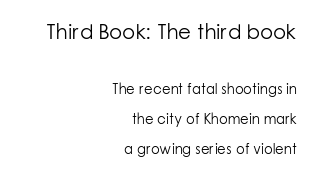
{"italic": "no", "bold": "no", "underline": "no", "align": "right", "line_spacing": "loose", "line_spacing_ratio": 2.15, "letter_spacing": "normal", "letter_spacing_em": 0.0, "larger_block": "first", "size_ratio": 1.5, "glyph_px": 21}
